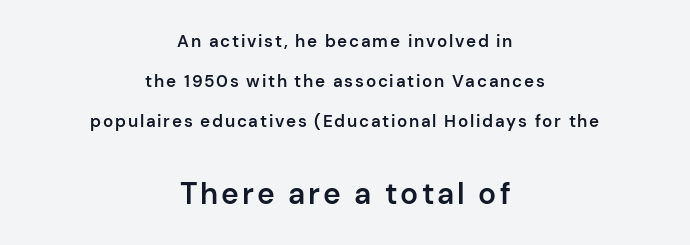
This layout puts the modest block above and the oversized block below. Weight: semibold (demi). The passage shown is not underscored anywhere. These lines are composed in type without serifs.
